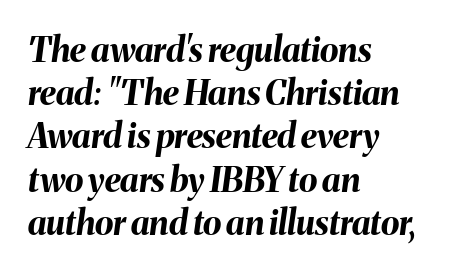
{"italic": "yes", "lean": "right", "slant_degrees": 8, "bold": "yes", "weight": "bold", "width": "normal", "stroke_contrast": "medium", "x_height": "medium", "monospaced": "no", "underline": "no", "align": "left", "line_spacing": "normal", "line_spacing_ratio": 1.27, "letter_spacing": "normal", "letter_spacing_em": 0.0, "glyph_px": 34}
